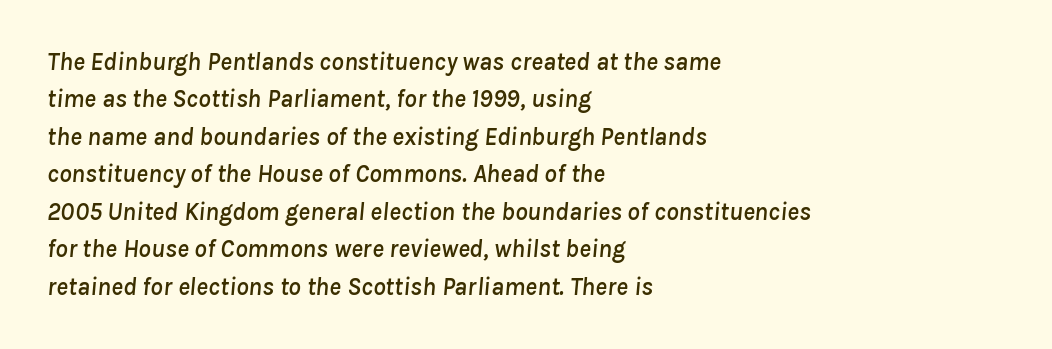
{"italic": "yes", "lean": "right", "slant_degrees": 8, "underline": "no", "align": "left", "line_spacing": "normal", "line_spacing_ratio": 1.5, "letter_spacing": "normal", "letter_spacing_em": 0.0, "glyph_px": 25}
